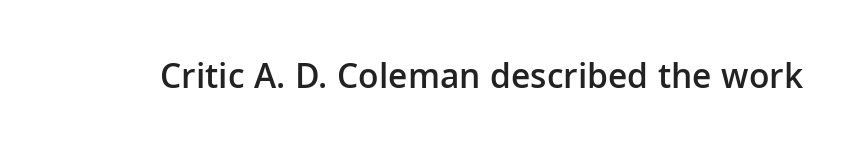
{"serif": "no", "italic": "no", "bold": "semi", "weight": "semibold", "width": "normal", "stroke_contrast": "low", "x_height": "medium", "monospaced": "no", "underline": "no", "letter_spacing": "normal", "letter_spacing_em": 0.0, "glyph_px": 36}
